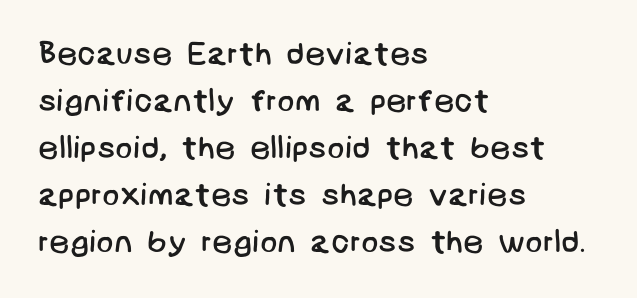
The image shows 32 px regular-weight sans-serif type; set left-aligned, normal line spacing (1.47x), normal letter spacing, not underlined; low stroke contrast and a large x-height.
